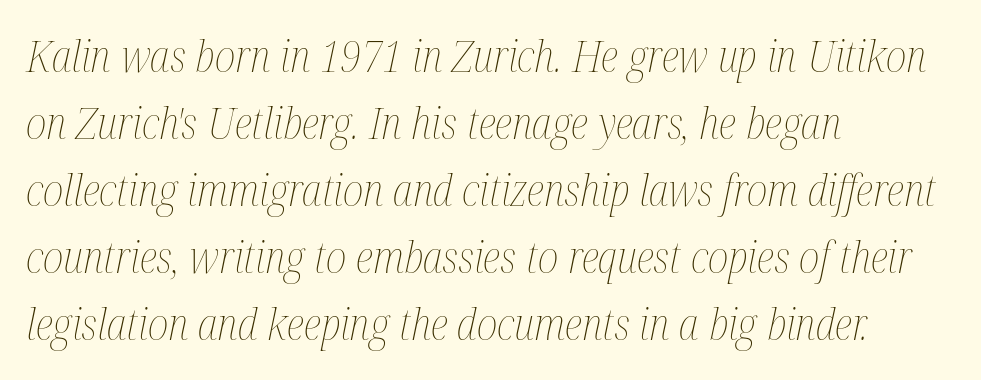
Q: Is the text bold? A: No.
Q: Is the text italic (slanted)? A: Yes, it leans right by about 12 degrees.
Q: Is the text underlined? A: No.
Q: How is the paragraph aligned? A: Left-aligned.
Q: Is the spacing between letters normal or unusually wide? A: Normal.
Q: Is the spacing between lines tight, normal or loose? A: Normal.
Q: Width (condensed, normal, or wide)? A: Condensed.
Q: Stroke contrast? A: Medium.
Q: x-height? A: Medium.
Q: Monospaced? A: No.
